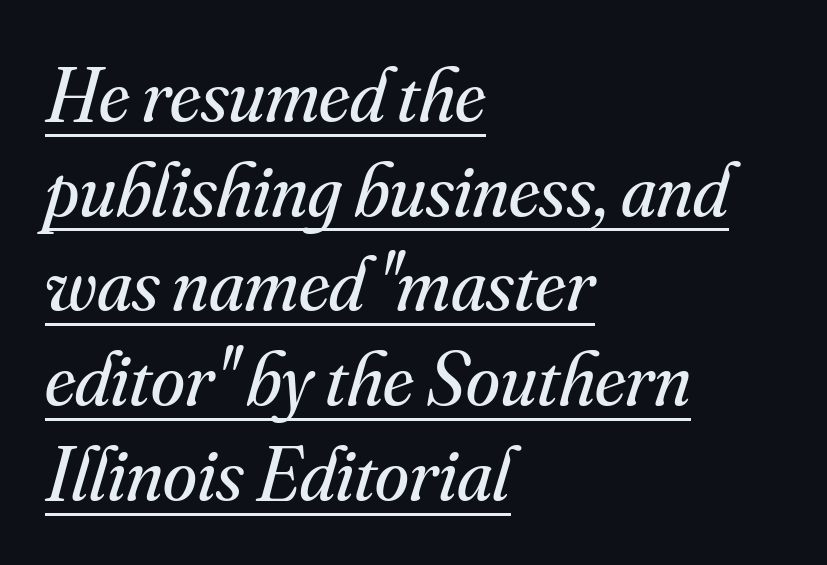
Emphasis is given by a line drawn under the lettering. Varying glyph widths throughout — classic text-font behaviour. Characters are canted at an angle relative to the baseline's perpendicular. Nobody touched the tracking dial on this one.
